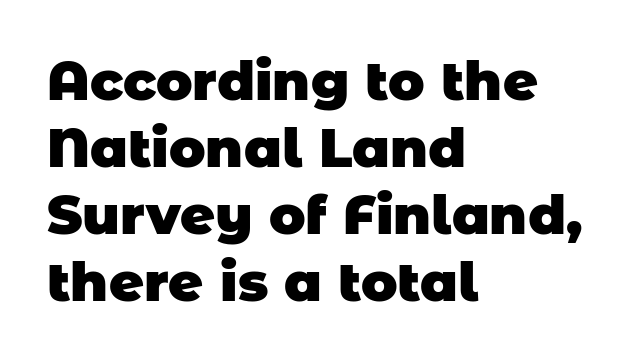
There is no visible air inserted between adjacent glyphs. Does the weight exceed regular? Yes, all the way to bold. Caption: multi-line text, flush left, ragged right. Each letter keeps its own natural width here, so spacing adapts to shape. Each row of text sits above clean, open space. This rendering employs a face without finishing strokes, i.e., a sans-serif.
